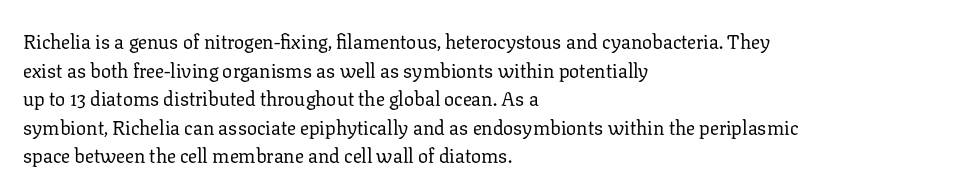
Q: Is the text bold? A: No.
Q: Is the text italic (slanted)? A: No, it is upright.
Q: Is the text underlined? A: No.
Q: How is the paragraph aligned? A: Left-aligned.
Q: Is the spacing between letters normal or unusually wide? A: Normal.
Q: Is the spacing between lines tight, normal or loose? A: Normal.
